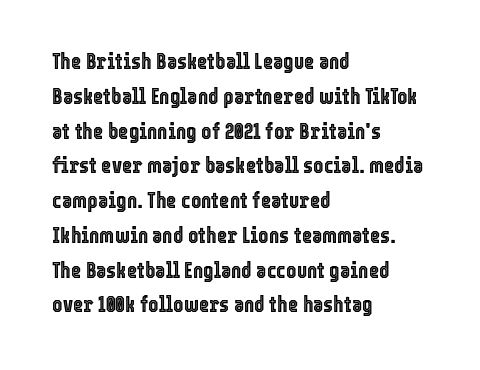
{"italic": "no", "underline": "no", "align": "left", "line_spacing": "normal", "line_spacing_ratio": 1.58, "letter_spacing": "normal", "letter_spacing_em": 0.0, "glyph_px": 22}
